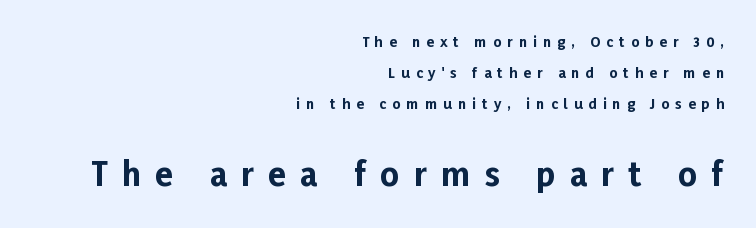
The typesetter chose a ragged-left arrangement here. These lines have a slow, spaced-out rhythm from letter to letter. A student would notice the bottom passage is typeset larger than what precedes it. Emphasis by weight is at full strength: bold.
